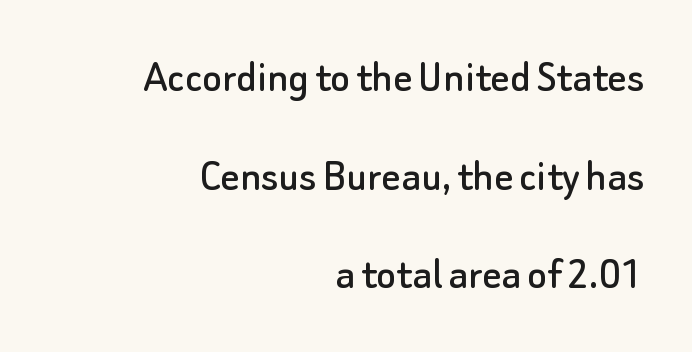
{"serif": "no", "italic": "no", "width": "normal", "stroke_contrast": "low", "x_height": "small", "monospaced": "no", "underline": "no", "align": "right", "line_spacing": "loose", "line_spacing_ratio": 2.1, "letter_spacing": "normal", "letter_spacing_em": 0.0, "glyph_px": 47}
